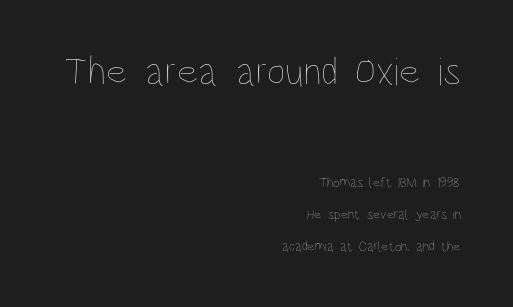
{"italic": "no", "bold": "no", "weight": "thin", "width": "condensed", "stroke_contrast": "low", "x_height": "large", "monospaced": "no", "underline": "no", "align": "right", "line_spacing": "loose", "line_spacing_ratio": 2.28, "letter_spacing": "normal", "letter_spacing_em": 0.0, "larger_block": "first", "size_ratio": 2.86, "glyph_px": 40}
